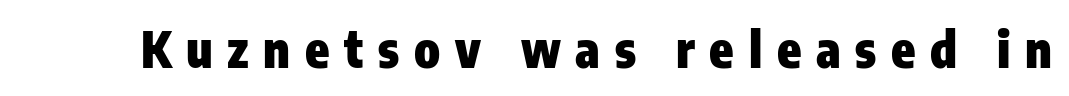
Q: Is the text bold? A: Yes.
Q: Is the text italic (slanted)? A: No, it is upright.
Q: Is the typeface a serif or a sans-serif typeface? A: Sans-serif.
Q: Is the text underlined? A: No.
Q: Is the spacing between letters normal or unusually wide? A: Unusually wide.
Q: Width (condensed, normal, or wide)? A: Condensed.
Q: Stroke contrast? A: Low.
Q: x-height? A: Medium.
Q: Monospaced? A: No.
